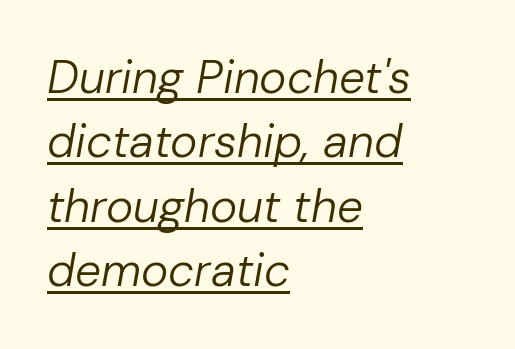
The image shows 46 px regular-weight type, italic (leaning right); set left-aligned, normal line spacing (1.4x), normal letter spacing, underlined; low stroke contrast and a medium x-height.
